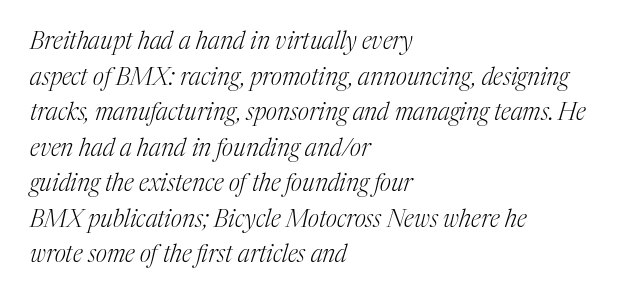
The image shows 24 px text type, italic (leaning right); set left-aligned, normal line spacing (1.48x), normal letter spacing, not underlined.
